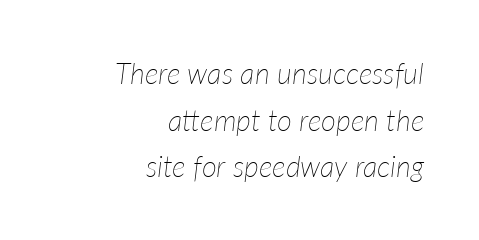
{"italic": "yes", "lean": "right", "slant_degrees": 7, "bold": "no", "weight": "thin", "width": "normal", "stroke_contrast": "low", "x_height": "medium", "monospaced": "no", "underline": "no", "align": "right", "line_spacing": "normal", "line_spacing_ratio": 1.61, "letter_spacing": "normal", "letter_spacing_em": 0.0, "glyph_px": 29}
